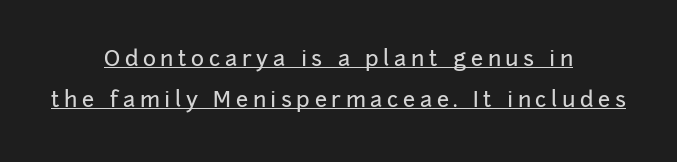
Students, note that the glyphs here are deliberately spaced far apart. Visually the block forms a symmetrical silhouette, jagged on both flanks. Designer's note — italics off, roman on. The typesetter has applied underlining to the passage shown.
